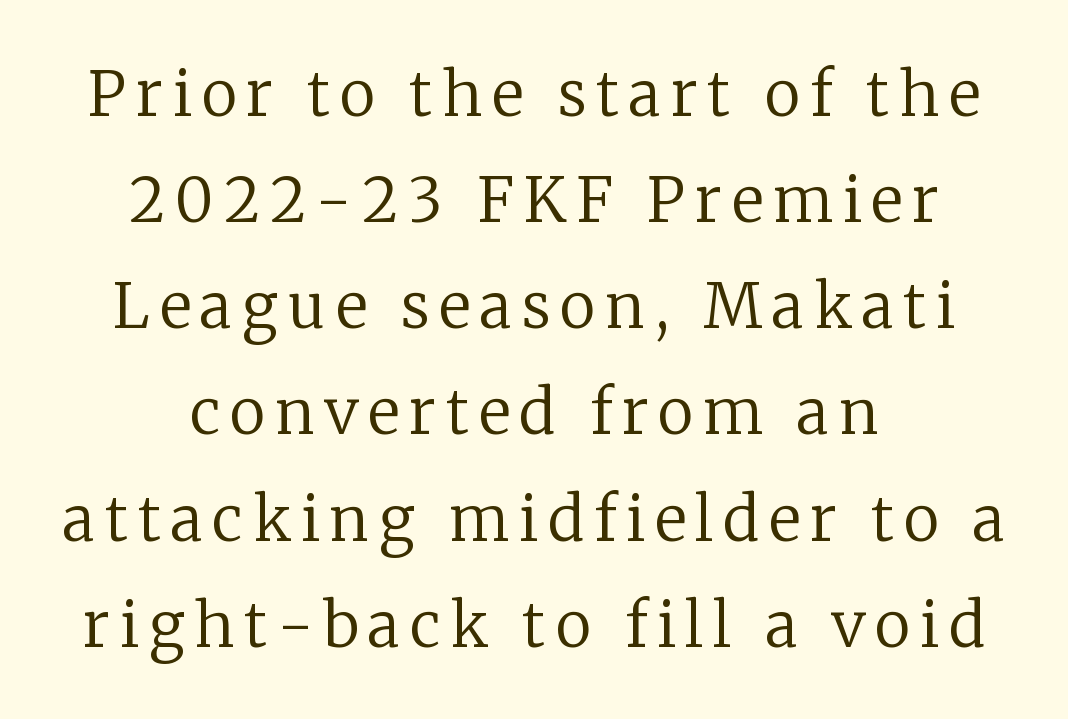
Every stem runs plumb, perpendicular to the baseline. The space directly below the letters is spotless. Note the varied advance widths — an 'i' is clearly narrower than an 'm'. Heaviness? Minimal to ordinary, like unemphasized prose. Both edges are ragged and mirror each other, which tells us the setting is centered. Font category for this specimen: serif.
